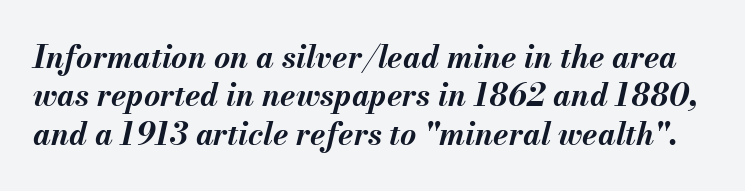
Look at the tracking — it's just the regular setting, nothing added. Looks like regular typesetting: each glyph gets only the width it needs. Only glyphs here, with clear space below each row. The rendering uses a bold face; every stroke is thick and dark.
